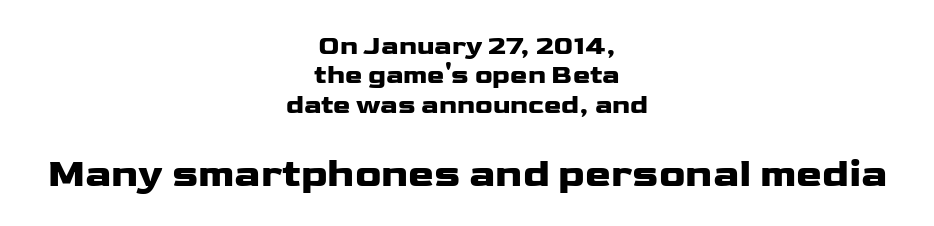
Q: Is the text italic (slanted)? A: No, it is upright.
Q: Is the typeface a serif or a sans-serif typeface? A: Sans-serif.
Q: Is the text underlined? A: No.
Q: How is the paragraph aligned? A: Centered.
Q: Is the spacing between letters normal or unusually wide? A: Normal.
Q: Is the spacing between lines tight, normal or loose? A: Tight.
Q: Which block of text is set in a larger size, the first (top) or the second (bottom)? A: The second (bottom) one.
Q: Width (condensed, normal, or wide)? A: Wide.
Q: Stroke contrast? A: Low.
Q: x-height? A: Medium.
Q: Monospaced? A: No.
